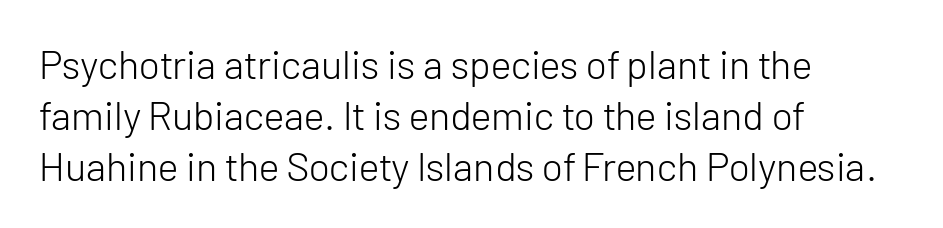
{"serif": "no", "italic": "no", "bold": "no", "weight": "light", "width": "normal", "stroke_contrast": "low", "x_height": "medium", "monospaced": "no", "underline": "no", "align": "left", "line_spacing": "normal", "line_spacing_ratio": 1.27, "letter_spacing": "normal", "letter_spacing_em": 0.0, "glyph_px": 40}
